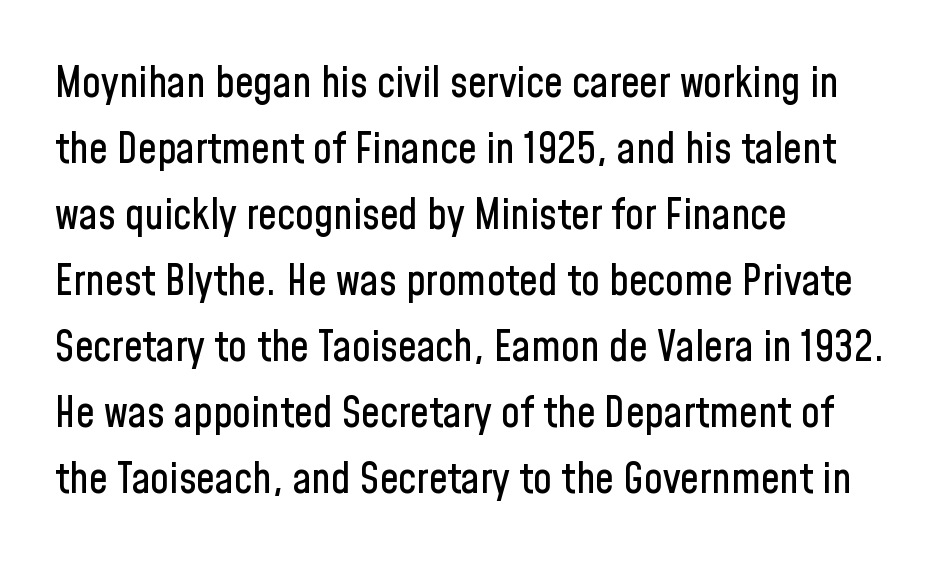
Q: Is the text italic (slanted)? A: No, it is upright.
Q: Is the typeface a serif or a sans-serif typeface? A: Sans-serif.
Q: Is the text underlined? A: No.
Q: How is the paragraph aligned? A: Left-aligned.
Q: Is the spacing between letters normal or unusually wide? A: Normal.
Q: Is the spacing between lines tight, normal or loose? A: Normal.
Q: Width (condensed, normal, or wide)? A: Condensed.
Q: Stroke contrast? A: Low.
Q: x-height? A: Medium.
Q: Monospaced? A: No.
